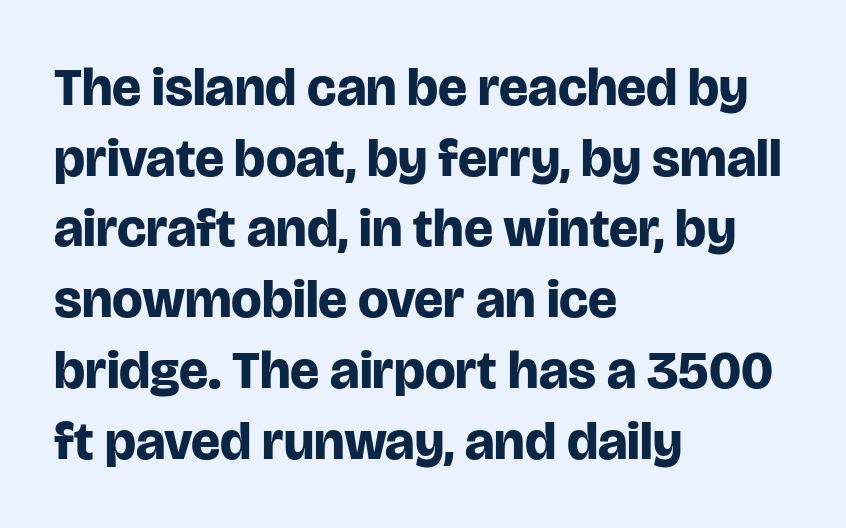
The glyphs are unaccompanied by any horizontal stroke below them. The typography opts for an upright posture over an oblique one. Look at the stroke-to-counter ratio: heavy, a bold. This rendering uses left alignment, leaving the right contour irregular.
